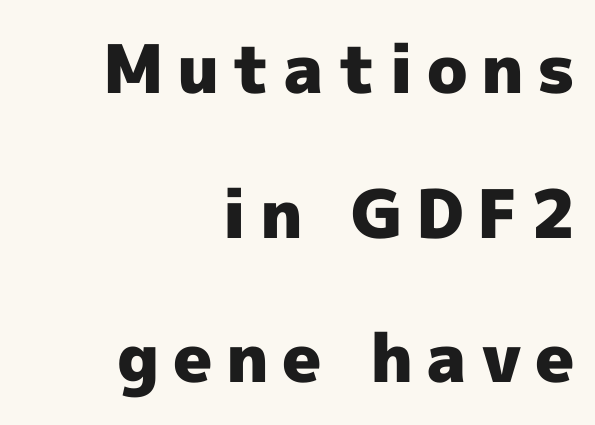
Q: Is the text bold? A: Yes.
Q: Is the text italic (slanted)? A: No, it is upright.
Q: Is the typeface a serif or a sans-serif typeface? A: Sans-serif.
Q: Is the text underlined? A: No.
Q: How is the paragraph aligned? A: Right-aligned.
Q: Is the spacing between letters normal or unusually wide? A: Unusually wide.
Q: Is the spacing between lines tight, normal or loose? A: Loose.
Q: Width (condensed, normal, or wide)? A: Normal.
Q: x-height? A: Medium.
Q: Monospaced? A: No.
